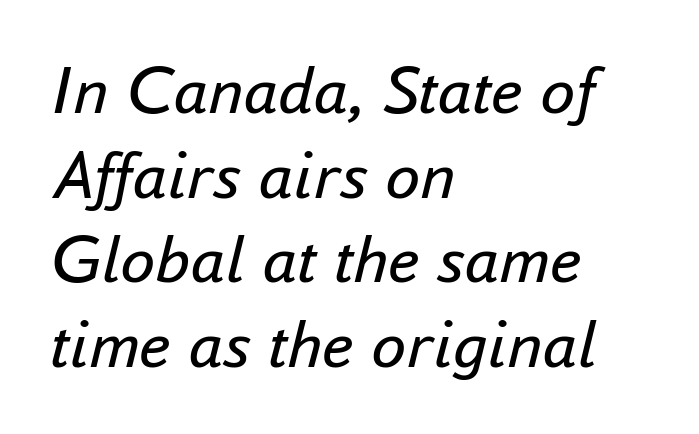
{"italic": "yes", "lean": "right", "slant_degrees": 16, "bold": "no", "weight": "regular", "width": "normal", "stroke_contrast": "low", "x_height": "small", "monospaced": "no", "underline": "no", "align": "left", "line_spacing_ratio": 1.21, "letter_spacing": "normal", "letter_spacing_em": 0.0, "glyph_px": 70}
